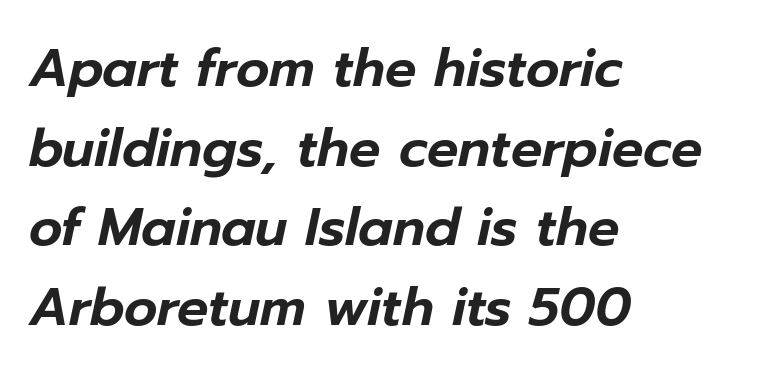
Q: Is the text italic (slanted)? A: Yes, it leans right by about 12 degrees.
Q: Is the text underlined? A: No.
Q: How is the paragraph aligned? A: Left-aligned.
Q: Is the spacing between letters normal or unusually wide? A: Normal.
Q: Is the spacing between lines tight, normal or loose? A: Normal.
Q: Width (condensed, normal, or wide)? A: Normal.
Q: Stroke contrast? A: Low.
Q: x-height? A: Medium.
Q: Monospaced? A: No.
